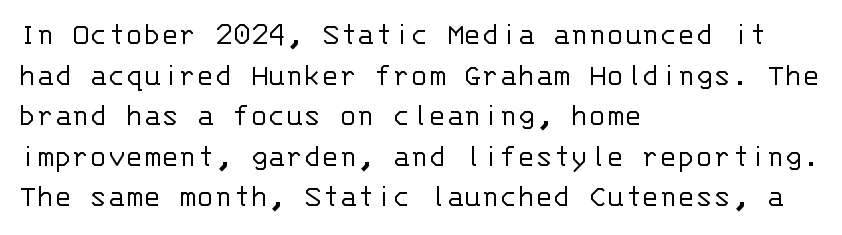
A typesetter would mark this as roman, not italic. You could call the tracking neutral — neither tight nor loose. The passage shown is not underscored anywhere. The text block is weighted toward the left margin, trailing off unevenly rightward. The letters march in equal steps, a hallmark of fixed-pitch type.
